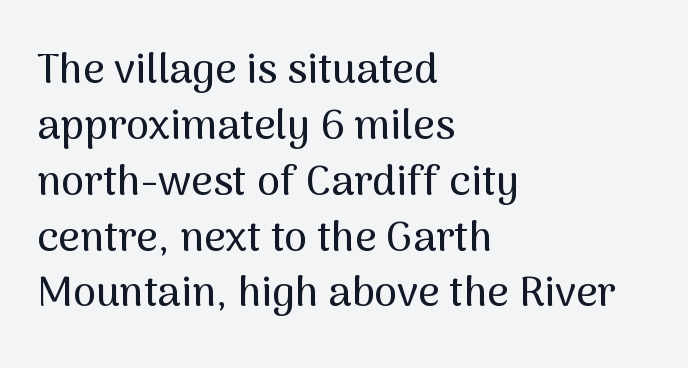
Character widths vary here, with narrow letters taking less room than wide ones. Nobody drew a line under any word here. These lines were composed using upright roman letters. The letterforms sit shoulder to shoulder at normal distance. Stroke terminals: plain, sans-serif. The typesetter chose a ragged-right arrangement here.
